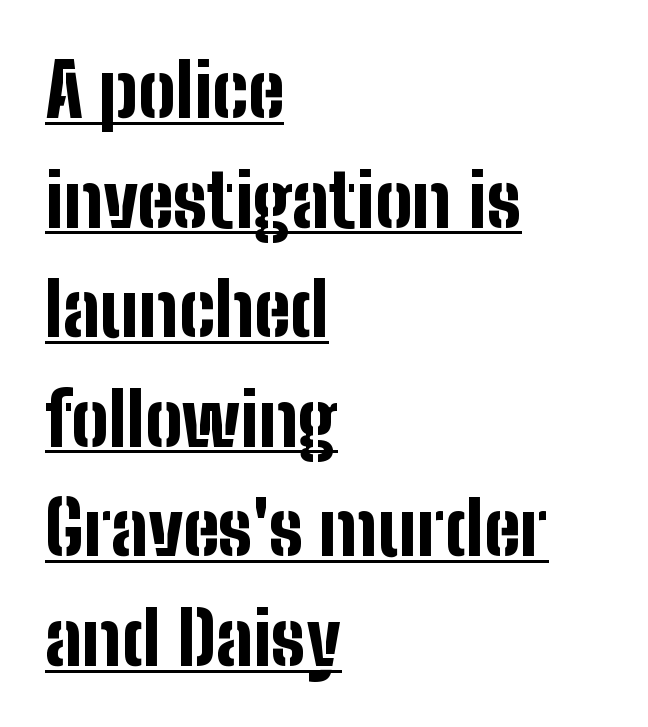
Is the block centered? No — it sits flush against the left margin. Notice how thick the strokes are: this is what a full bold looks like. Successive baselines arrive at the customary interval. Caption: lettering with a line underneath. The passage shown is typed in a proportional face where columns would drift.
